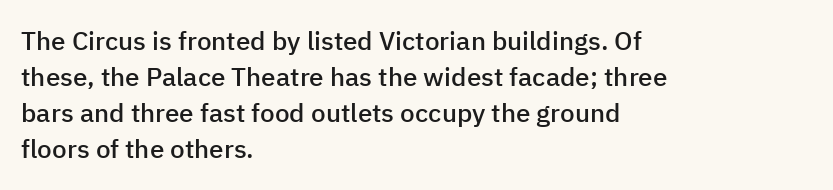
Q: Is the text bold? A: Semi-bold.
Q: Is the text italic (slanted)? A: No, it is upright.
Q: Is the text underlined? A: No.
Q: How is the paragraph aligned? A: Left-aligned.
Q: Is the spacing between letters normal or unusually wide? A: Normal.
Q: Is the spacing between lines tight, normal or loose? A: Normal.
